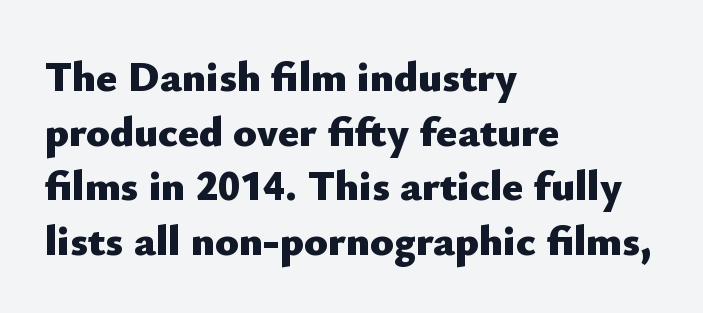
Q: Is the text bold? A: Yes.
Q: Is the text italic (slanted)? A: No, it is upright.
Q: Is the typeface a serif or a sans-serif typeface? A: Sans-serif.
Q: Is the text underlined? A: No.
Q: How is the paragraph aligned? A: Left-aligned.
Q: Is the spacing between letters normal or unusually wide? A: Normal.
Q: Is the spacing between lines tight, normal or loose? A: Normal.
Q: Width (condensed, normal, or wide)? A: Normal.
Q: Stroke contrast? A: Low.
Q: x-height? A: Small.
Q: Monospaced? A: No.
